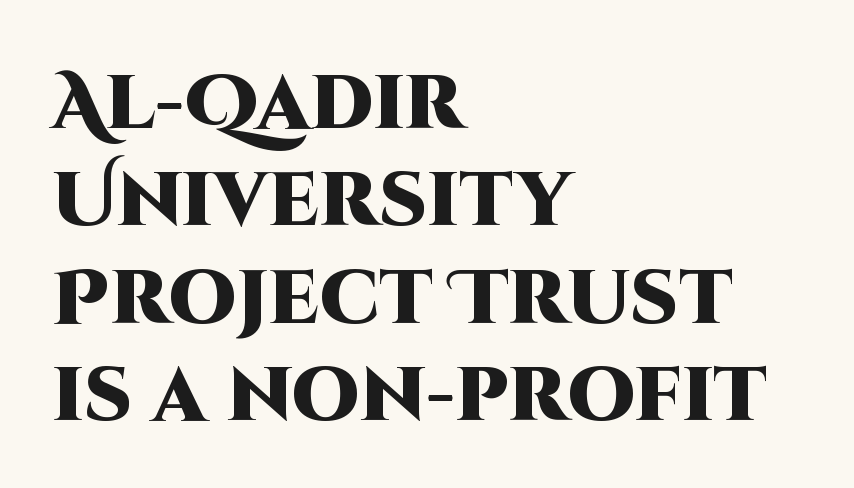
{"serif": "no", "italic": "no", "bold": "yes", "weight": "heavy", "width": "normal", "stroke_contrast": "high", "x_height": "large", "monospaced": "no", "underline": "no", "align": "left", "line_spacing": "normal", "line_spacing_ratio": 1.28, "letter_spacing": "normal", "letter_spacing_em": 0.0, "glyph_px": 76}
